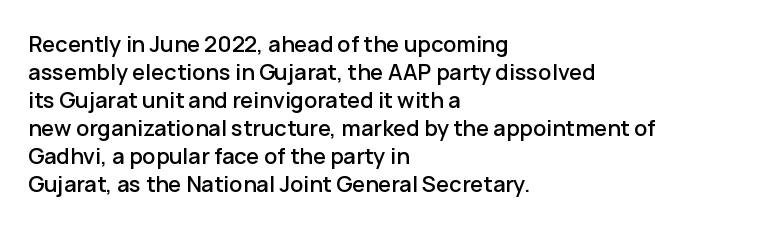
Q: Is the text italic (slanted)? A: No, it is upright.
Q: Is the text underlined? A: No.
Q: How is the paragraph aligned? A: Left-aligned.
Q: Is the spacing between letters normal or unusually wide? A: Normal.
Q: Is the spacing between lines tight, normal or loose? A: Normal.
